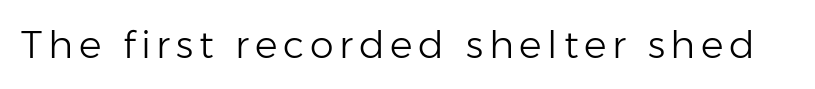
No heavy texture on the line: the type isn't bold. This sample uses an upright cut, with every glyph sitting square on the baseline. Nothing sits at the stroke ends, so this counts as sans-serif. Lines of text with bare space underneath. Looks like regular typesetting: each glyph gets only the width it needs.
